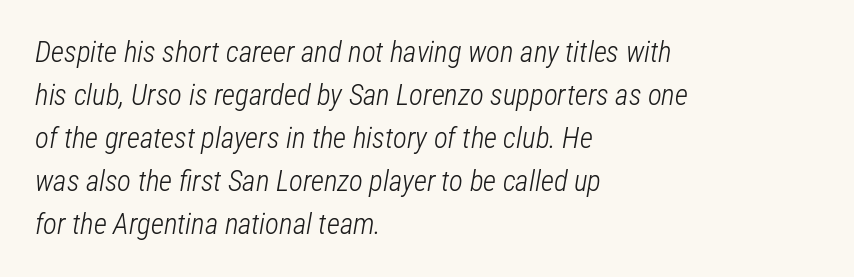
Q: Is the text bold? A: No.
Q: Is the text italic (slanted)? A: Yes, it leans right by about 12 degrees.
Q: Is the text underlined? A: No.
Q: How is the paragraph aligned? A: Left-aligned.
Q: Is the spacing between letters normal or unusually wide? A: Normal.
Q: Is the spacing between lines tight, normal or loose? A: Normal.
Q: Width (condensed, normal, or wide)? A: Condensed.
Q: Stroke contrast? A: Low.
Q: x-height? A: Medium.
Q: Monospaced? A: No.
